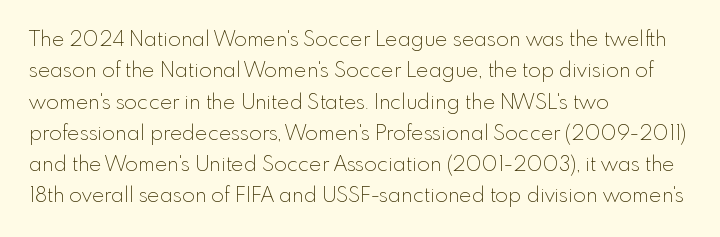
Ordinary non-slanted type is in use. Honestly, the row spacing looks completely unremarkable. These lines keep a tight, regular rhythm from letter to letter. These lines stack with their left ends in a neat column.
